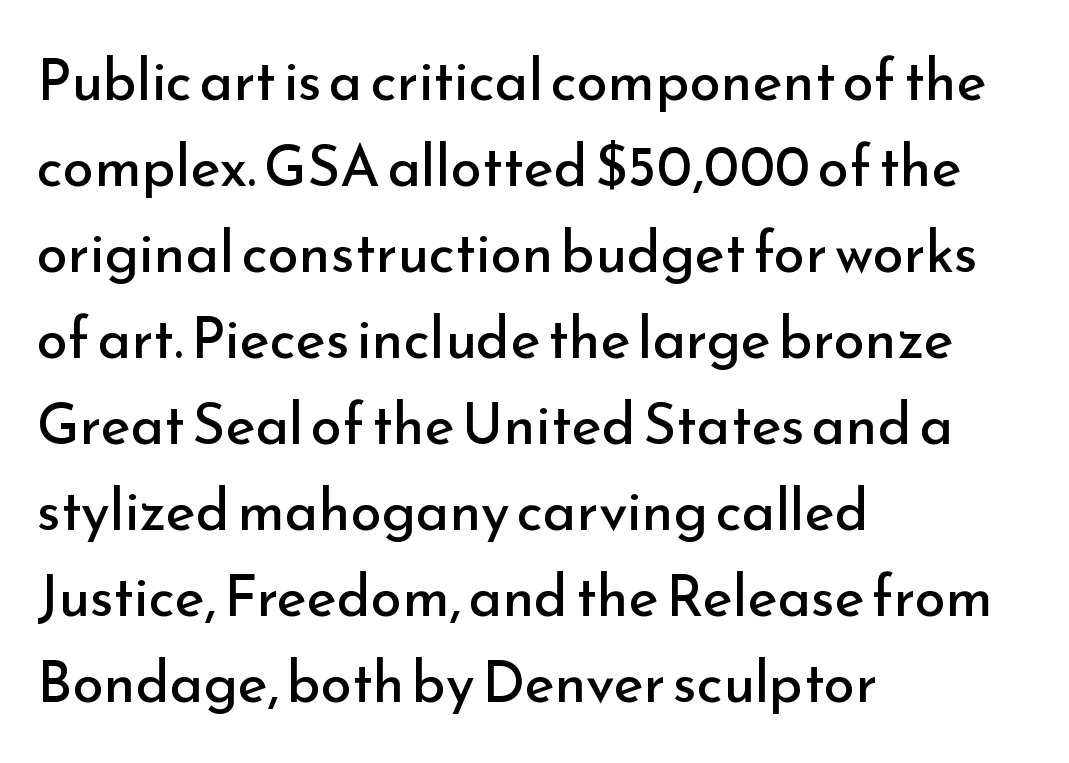
Q: Is the text bold? A: No.
Q: Is the text italic (slanted)? A: No, it is upright.
Q: Is the typeface a serif or a sans-serif typeface? A: Sans-serif.
Q: Is the text underlined? A: No.
Q: How is the paragraph aligned? A: Left-aligned.
Q: Is the spacing between letters normal or unusually wide? A: Normal.
Q: Is the spacing between lines tight, normal or loose? A: Normal.
Q: Width (condensed, normal, or wide)? A: Normal.
Q: Stroke contrast? A: Low.
Q: x-height? A: Small.
Q: Monospaced? A: No.
